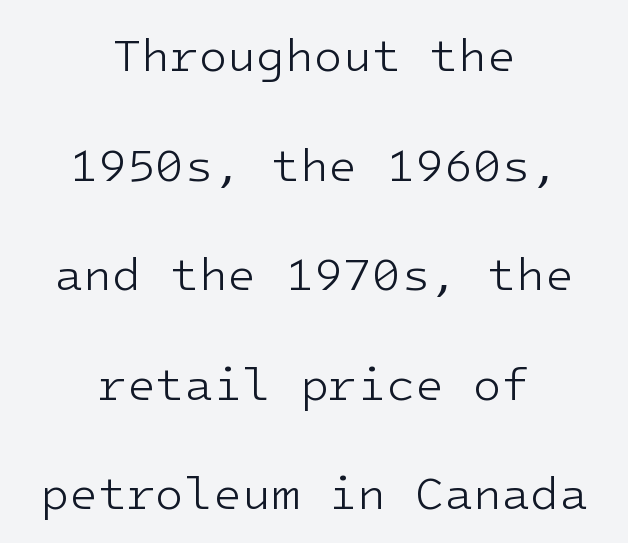
Each new line begins a long way beneath the previous one. No letter is thick-stroked: the sample isn't bold. It's the straight-up-and-down kind of type. Each row of text sits above clean, open space. Examine the stroke ends and you'll find no serifs. The paragraph has two soft edges and a firm central axis.
